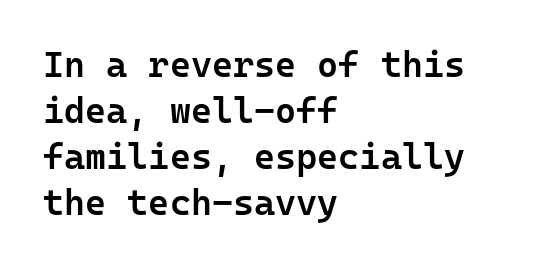
{"serif": "no", "italic": "no", "bold": "semi", "weight": "semibold", "width": "normal", "stroke_contrast": "low", "x_height": "medium", "monospaced": "yes", "underline": "no", "align": "left", "line_spacing": "normal", "line_spacing_ratio": 1.28, "letter_spacing": "normal", "letter_spacing_em": 0.0, "glyph_px": 36}
